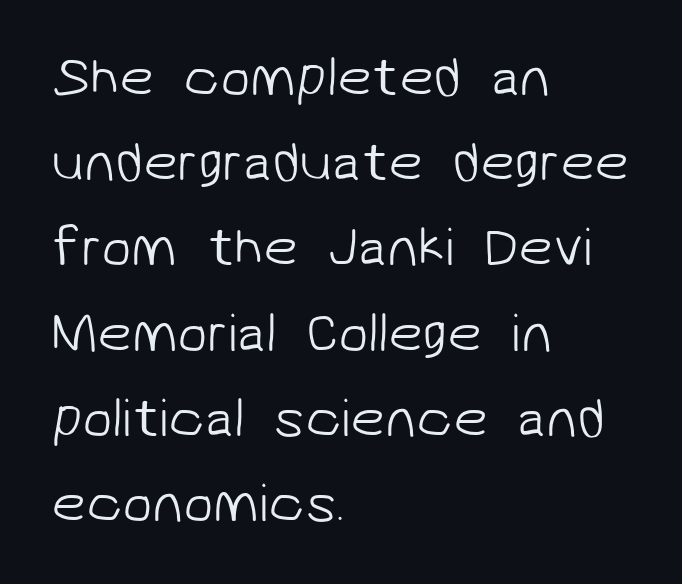
Compared with typical body copy, the letter spacing here is the same. These glyphs show unthickened strokes, regular width or finer. Letterform terminals end flat and unadorned throughout the passage. The block of text has a typical density, with ordinary space between rows.
